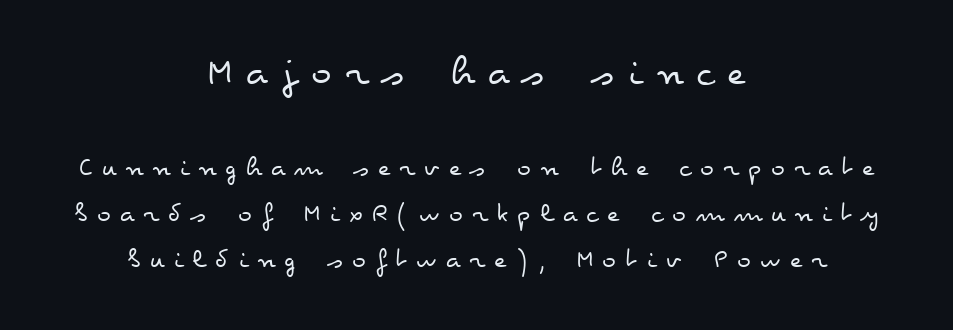
The image shows 43 px regular-weight, wide type, upright; set centered, normal line spacing (1.58x), unusually wide letter spacing (+0.31 em), not underlined; the first (top) block is 1.48x larger; low stroke contrast and a small x-height.
